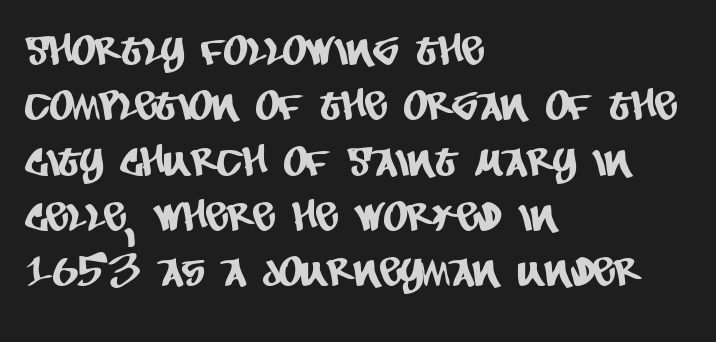
Q: Is the typeface a serif or a sans-serif typeface? A: Sans-serif.
Q: Is the text underlined? A: No.
Q: How is the paragraph aligned? A: Left-aligned.
Q: Is the spacing between letters normal or unusually wide? A: Normal.
Q: Is the spacing between lines tight, normal or loose? A: Normal.
Q: Width (condensed, normal, or wide)? A: Condensed.
Q: Stroke contrast? A: Low.
Q: x-height? A: Large.
Q: Monospaced? A: No.
